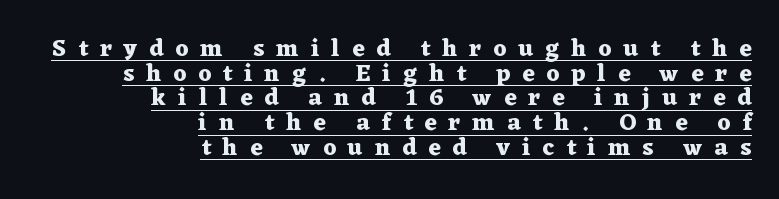
Horizontal bands of white between lines are thin slivers. All the whitespace from short lines collects on the left. Weight: bold. This rendering features underlined lettering. Substantial extra tracking has been applied to these lines. Posture: vertical.
